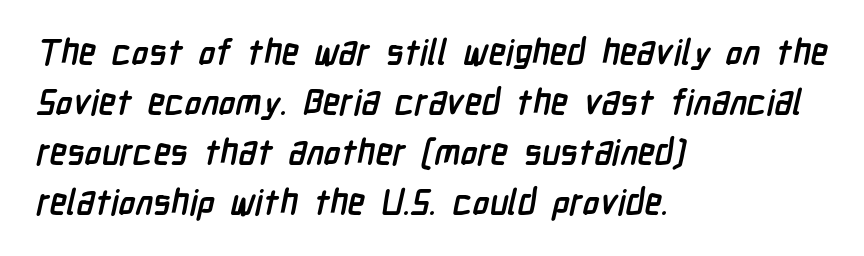
Here the glyphs are tracked normally, forming tight word shapes. This rendering uses left alignment, leaving the right contour irregular. What's the leading like? Ordinary, nothing unusual. Glance below the letters and you will spot only blank space.
